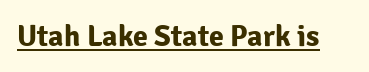
Q: Is the text bold? A: Yes.
Q: Is the text italic (slanted)? A: No, it is upright.
Q: Is the typeface a serif or a sans-serif typeface? A: Sans-serif.
Q: Is the text underlined? A: Yes.
Q: Is the spacing between letters normal or unusually wide? A: Normal.
Q: Width (condensed, normal, or wide)? A: Normal.
Q: Stroke contrast? A: Low.
Q: x-height? A: Medium.
Q: Monospaced? A: No.
